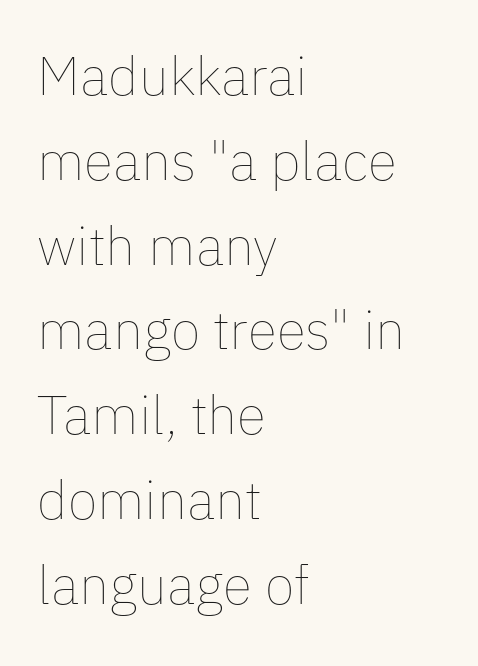
{"italic": "no", "bold": "no", "weight": "thin", "width": "normal", "stroke_contrast": "low", "x_height": "medium", "monospaced": "no", "underline": "no", "align": "left", "line_spacing": "normal", "line_spacing_ratio": 1.57, "letter_spacing": "normal", "letter_spacing_em": 0.0, "glyph_px": 54}
